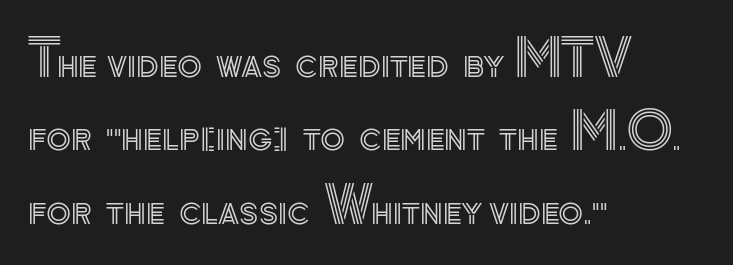
Q: Is the text italic (slanted)? A: No, it is upright.
Q: Is the text underlined? A: No.
Q: How is the paragraph aligned? A: Left-aligned.
Q: Is the spacing between letters normal or unusually wide? A: Normal.
Q: Is the spacing between lines tight, normal or loose? A: Normal.
Q: Width (condensed, normal, or wide)? A: Normal.
Q: x-height? A: Small.
Q: Monospaced? A: No.
